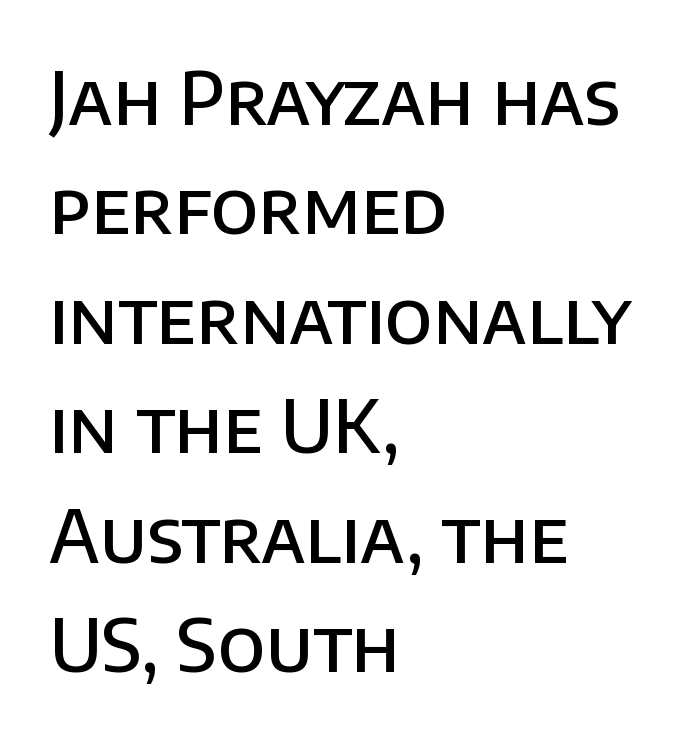
{"serif": "no", "italic": "no", "bold": "semi", "weight": "semibold", "width": "normal", "stroke_contrast": "low", "x_height": "large", "monospaced": "no", "underline": "no", "align": "left", "line_spacing": "normal", "line_spacing_ratio": 1.5, "letter_spacing": "normal", "letter_spacing_em": 0.0, "glyph_px": 73}
